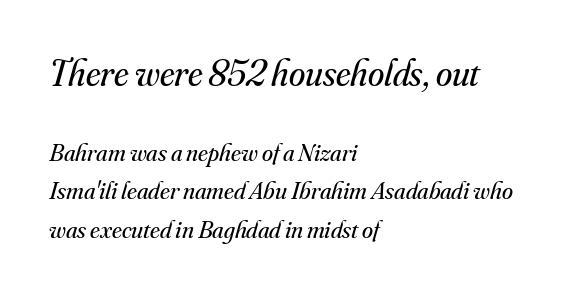
The image shows 37 px regular-weight serif type, italic (leaning right); set left-aligned, normal line spacing (1.54x), normal letter spacing, not underlined; the first (top) block is 1.48x larger; medium stroke contrast and a small x-height.
